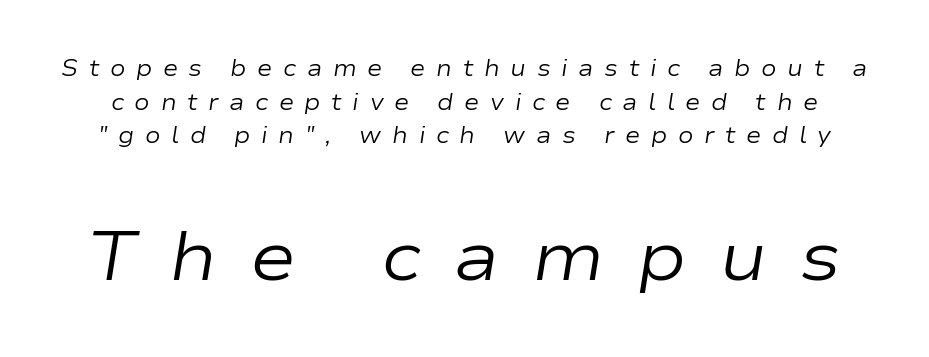
The foot of each line stays bare and open. Yep, that's italic — everything's leaning. Vertical spacing — default. A quiet, ordinary-to-light weight characterises the typeface. Visually, the bottom section dominates because its glyphs are scaled up. Proportional: the letters do not fall into vertical columns.
